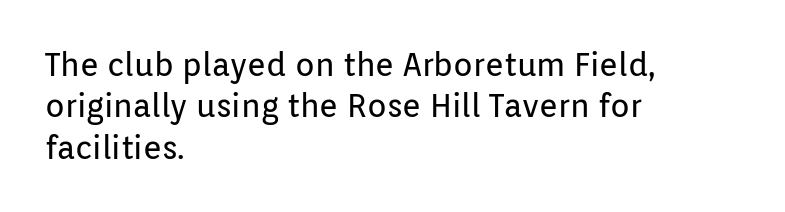
If you drew a ruler down the left edge, every line would touch it. Summary of weight: not heavy and not bold. The space beneath each line is pristine and unruled. Think of a printed novel: that variable character pitch is what you see here. Interline gaps are of average width in this sample.
